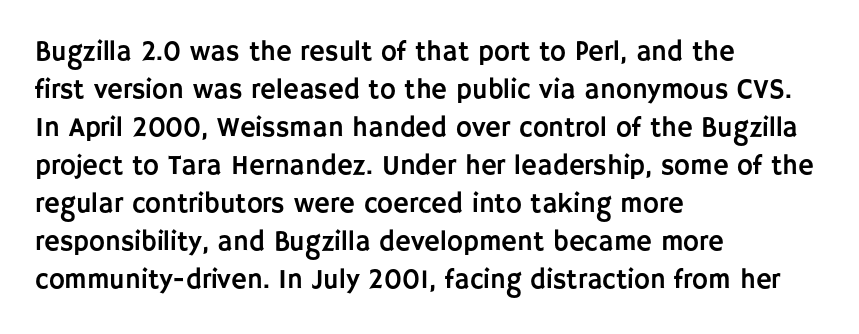
Every stem runs plumb, perpendicular to the baseline. No extra tracking has been applied to these lines. Students, observe: this is what conventionally led text looks like. The rendering anchors every line to the left-hand side. Just letters on the line, the space beneath them empty.
